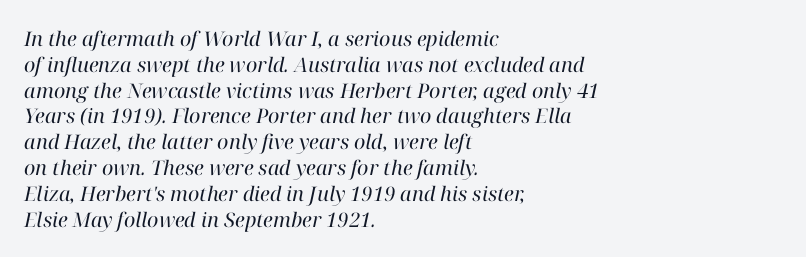
The image shows 20 px text type, italic (leaning right); set left-aligned, normal line spacing (1.29x), normal letter spacing, not underlined.
